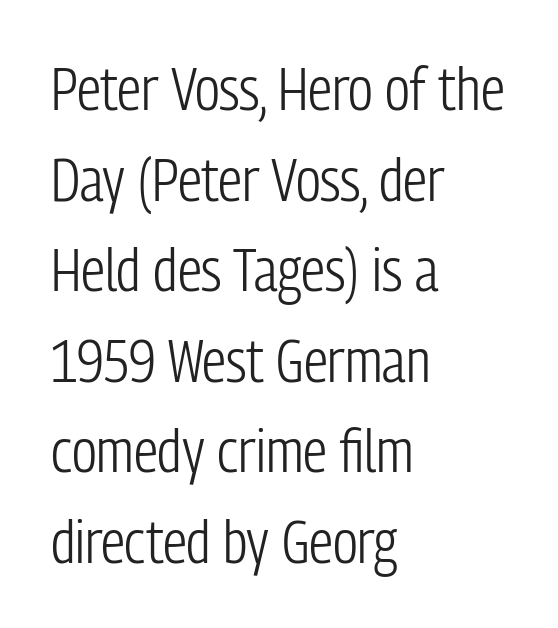
The image shows 60 px light, condensed sans-serif type, upright; set left-aligned, normal line spacing (1.51x), normal letter spacing, not underlined; low stroke contrast and a medium x-height.
